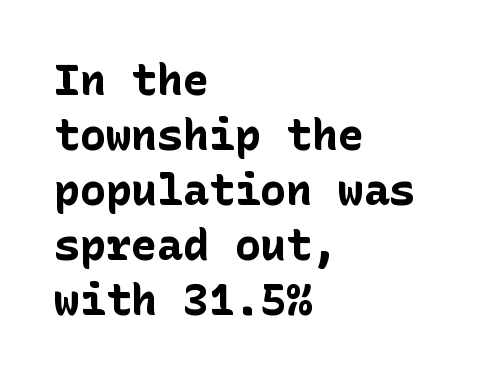
Q: Is the text bold? A: Yes.
Q: Is the text italic (slanted)? A: No, it is upright.
Q: Is the typeface a serif or a sans-serif typeface? A: Sans-serif.
Q: Is the text underlined? A: No.
Q: How is the paragraph aligned? A: Left-aligned.
Q: Is the spacing between letters normal or unusually wide? A: Normal.
Q: Is the spacing between lines tight, normal or loose? A: Normal.
Q: Width (condensed, normal, or wide)? A: Normal.
Q: Stroke contrast? A: Low.
Q: x-height? A: Medium.
